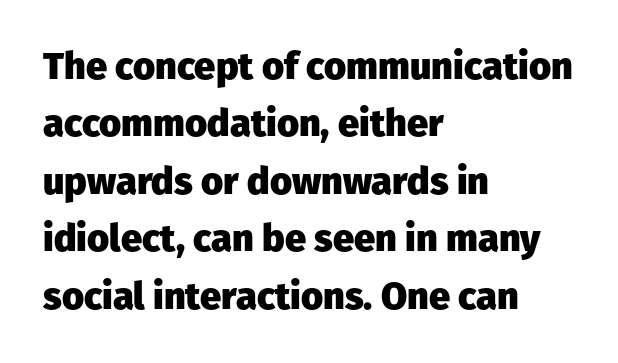
{"serif": "no", "italic": "no", "bold": "yes", "weight": "heavy", "width": "normal", "stroke_contrast": "low", "x_height": "medium", "monospaced": "no", "underline": "no", "align": "left", "line_spacing": "normal", "line_spacing_ratio": 1.51, "letter_spacing": "normal", "letter_spacing_em": 0.0, "glyph_px": 38}
